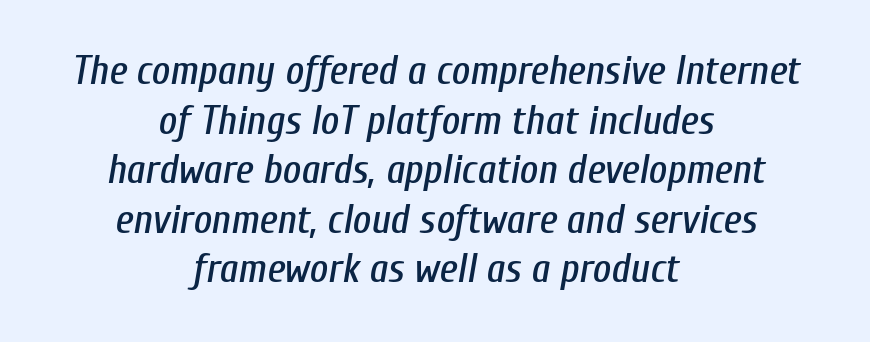
The image shows 40 px condensed type, italic (leaning right); set centered, line spacing 1.24x, normal letter spacing, not underlined; low stroke contrast and a medium x-height.
